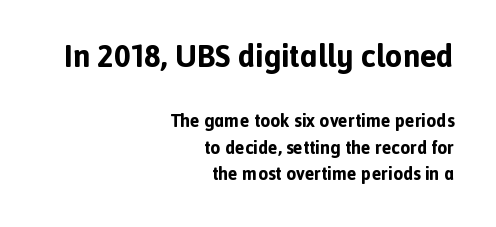
{"serif": "no", "italic": "no", "bold": "yes", "weight": "bold", "width": "normal", "x_height": "medium", "monospaced": "no", "underline": "no", "align": "right", "line_spacing": "normal", "line_spacing_ratio": 1.47, "letter_spacing": "normal", "letter_spacing_em": 0.0, "larger_block": "first", "size_ratio": 1.72, "glyph_px": 31}
